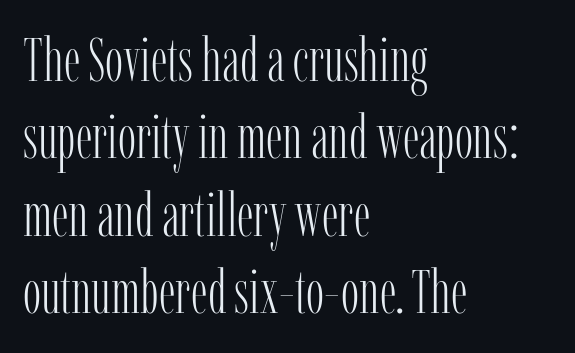
Q: Is the text bold? A: No.
Q: Is the text italic (slanted)? A: No, it is upright.
Q: Is the typeface a serif or a sans-serif typeface? A: Serif.
Q: Is the text underlined? A: No.
Q: How is the paragraph aligned? A: Left-aligned.
Q: Is the spacing between letters normal or unusually wide? A: Normal.
Q: Is the spacing between lines tight, normal or loose? A: Normal.
Q: Width (condensed, normal, or wide)? A: Condensed.
Q: Stroke contrast? A: Low.
Q: x-height? A: Medium.
Q: Monospaced? A: No.
